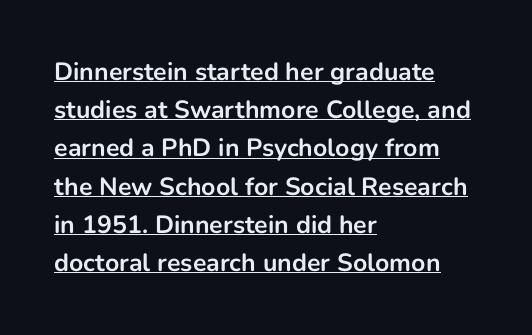
{"italic": "no", "bold": "yes", "underline": "yes", "align": "left", "line_spacing": "normal", "line_spacing_ratio": 1.53, "letter_spacing": "normal", "letter_spacing_em": 0.0, "glyph_px": 25}
